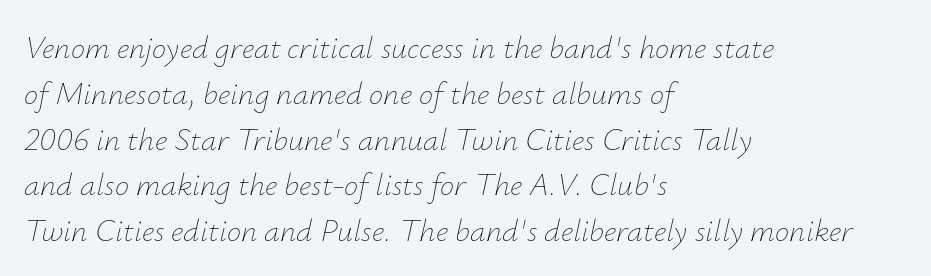
{"italic": "yes", "lean": "right", "slant_degrees": 12, "bold": "no", "weight": "thin", "width": "normal", "stroke_contrast": "low", "x_height": "small", "monospaced": "no", "underline": "no", "align": "left", "line_spacing": "normal", "line_spacing_ratio": 1.43, "letter_spacing": "normal", "letter_spacing_em": 0.0, "glyph_px": 32}
